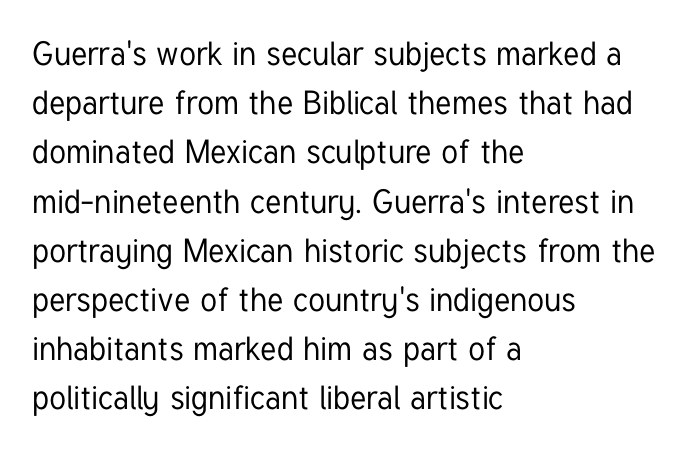
The letters advance in unequal steps, a hallmark of proportional type. The lettering holds an erect, upright posture throughout. This rendering leaves character spacing at its baseline value. In terms of leading, this rendering sits right in the middle. Leftover space on each line is placed entirely after the last word.
